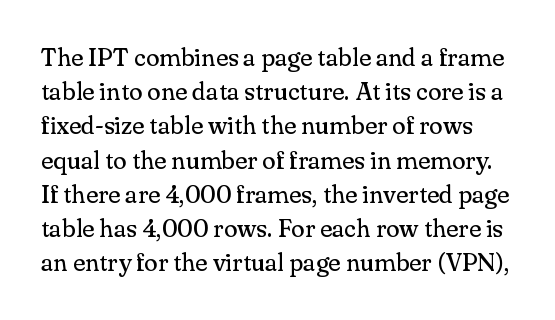
The image shows 25 px text type, upright; set normal line spacing (1.37x), normal letter spacing, not underlined.
